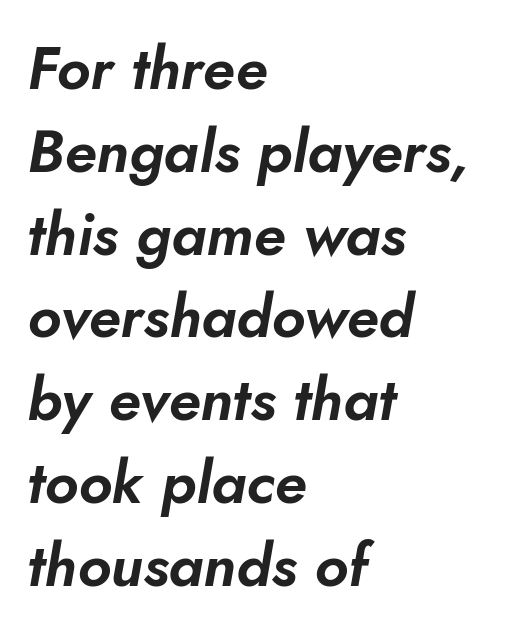
Vertical spacing — default. Look at the tracking — it's just the regular setting, nothing added. Italic: yes, the glyphs are oblique. Here the designer chose a conventional face with non-uniform glyph widths.
